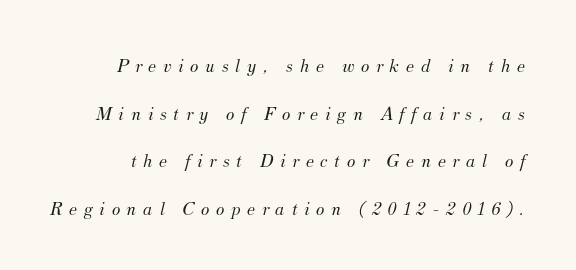
Q: Is the text bold? A: No.
Q: Is the text italic (slanted)? A: Yes, it leans right by about 12 degrees.
Q: Is the text underlined? A: No.
Q: Is the spacing between letters normal or unusually wide? A: Unusually wide.
Q: Is the spacing between lines tight, normal or loose? A: Loose.
